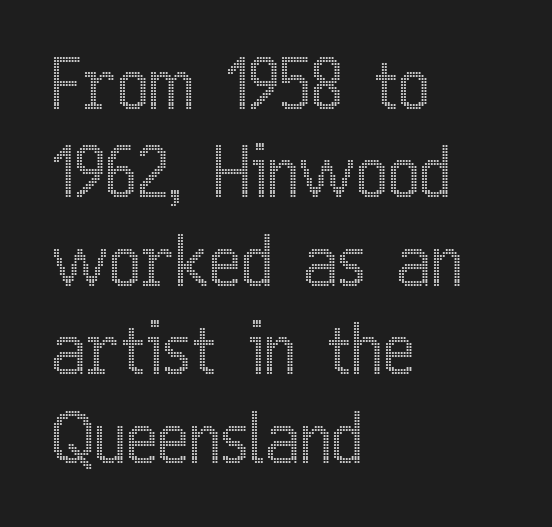
The rendering keeps characters at their native spacing. A classic flush-left, rag-right setting is used for this passage. This sample keeps an unexceptional amount of space between lines. Just letters on the line, the space beneath them empty. Tall strokes in this sample are plumb rather than angled.
